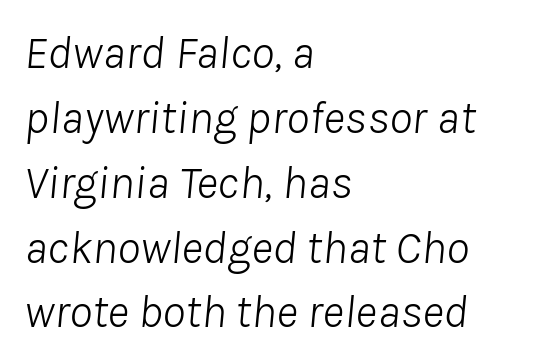
Leading: standard. What stands out about the letter spacing? Nothing — it is the standard amount. A clean baseline with only descenders dipping below it. Stems here are at most as thick as an everyday book face.
